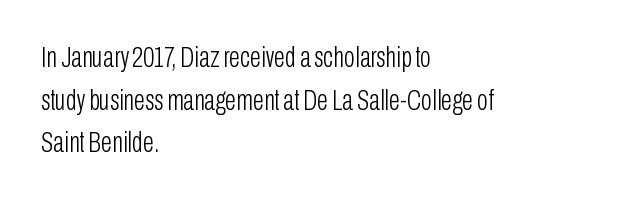
The image shows 29 px light, condensed sans-serif type, upright; set left-aligned, normal line spacing (1.47x), normal letter spacing, not underlined; low stroke contrast and a medium x-height.
